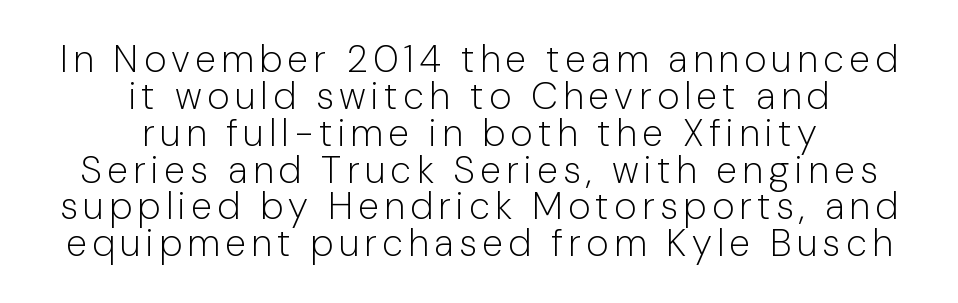
If you measured baseline to baseline, you'd find a short distance. Rule under the text: the space is simply empty. Summary of weight: not heavy and not bold. Tall strokes in this sample are plumb rather than angled. Examine the stroke ends and you'll find no serifs. Which margin do the lines hug? Neither — every line sits in the middle.
